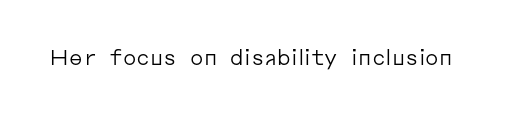
The passage shown is not underscored anywhere. The font's upright variant was chosen for this text. Stems here are at most as thick as an everyday book face. Observe the ordinary spacing: letters are neighbours, not strangers.
